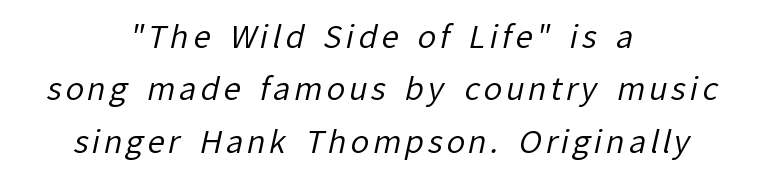
{"serif": "no", "bold": "no", "weight": "regular", "width": "normal", "stroke_contrast": "low", "x_height": "medium", "monospaced": "no", "underline": "no", "align": "center", "line_spacing": "normal", "line_spacing_ratio": 1.69, "glyph_px": 31}
